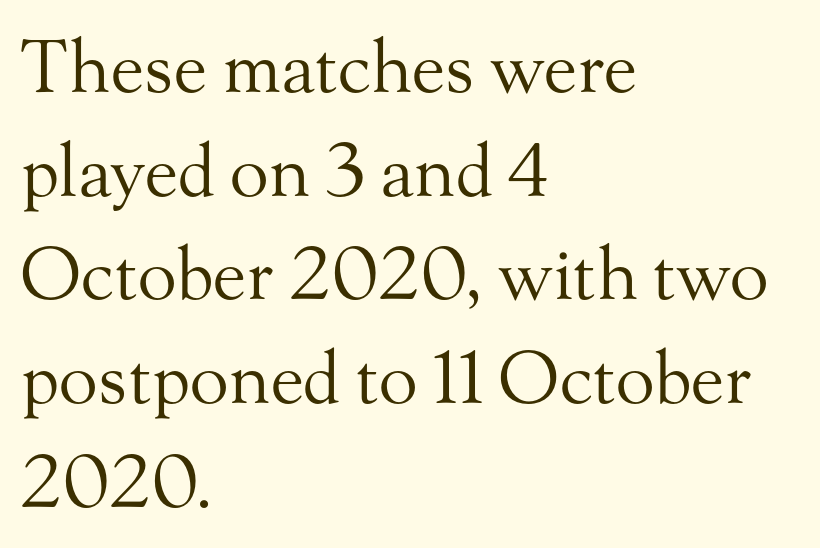
{"serif": "yes", "italic": "no", "bold": "no", "weight": "regular", "width": "normal", "stroke_contrast": "medium", "x_height": "small", "monospaced": "no", "underline": "no", "align": "left", "line_spacing": "normal", "line_spacing_ratio": 1.44, "letter_spacing": "normal", "letter_spacing_em": 0.0, "glyph_px": 72}
